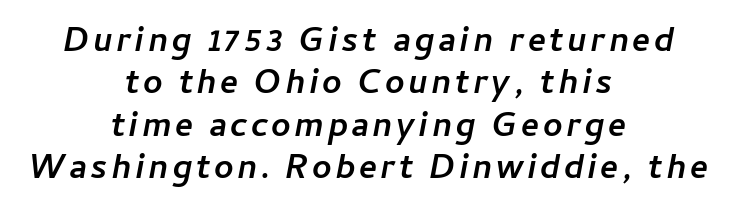
Weight: bold. Designer's note — italics engaged. The rendering uses a moderate line-height, typical for paragraphs. The paragraph has two soft edges and a firm central axis. The space directly below the letters is spotless.
